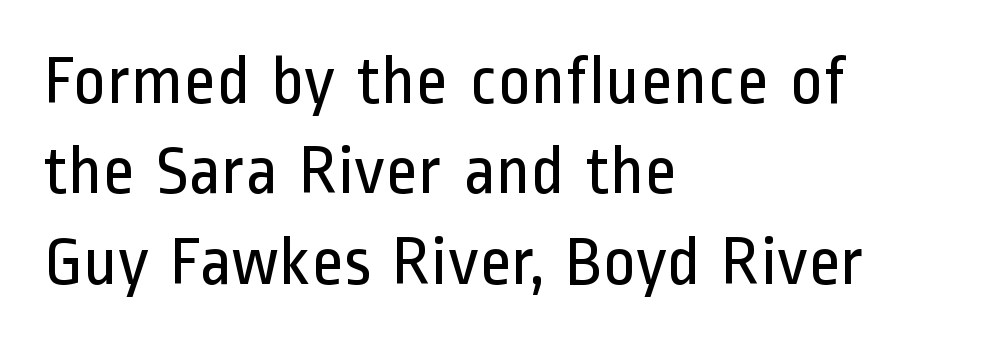
Notice how the stems are strictly vertical — no italics here. The weight would be labelled regular, book, light, or lighter still. This sample is left-justified, so line endings fall wherever the words run out. Spacing verdict: proportional, widths tailored to each character.
